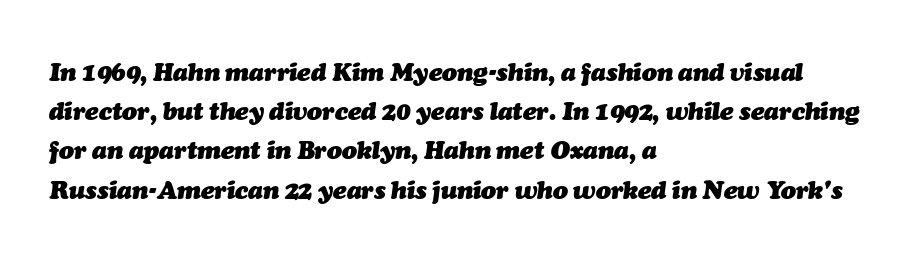
The image shows 25 px bold type, italic (leaning right); set left-aligned, normal line spacing (1.57x), normal letter spacing, not underlined.
